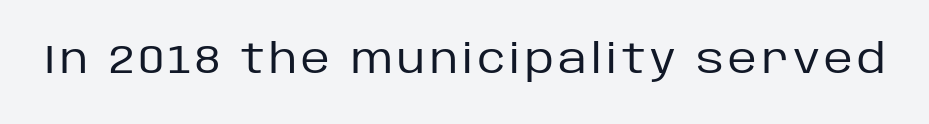
Is this a fixed-width face? No — the glyphs have proportional, varying widths. Typographically, this falls in the sans-serif category. Posture: vertical. Weight: in the light-to-regular range. A clean baseline with only descenders dipping below it.
